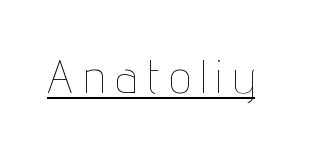
{"italic": "no", "bold": "no", "weight": "thin", "width": "condensed", "stroke_contrast": "low", "x_height": "medium", "monospaced": "no", "underline": "yes", "letter_spacing": "wide", "letter_spacing_em": 0.24, "glyph_px": 47}
